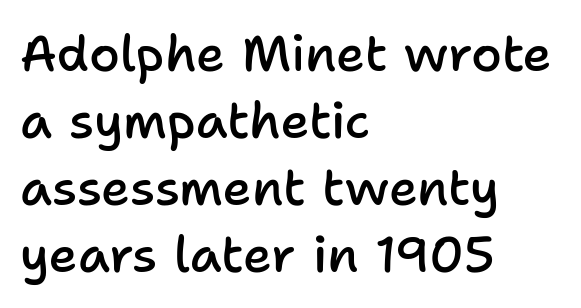
{"serif": "no", "italic": "no", "bold": "semi", "weight": "semibold", "width": "normal", "stroke_contrast": "low", "x_height": "medium", "monospaced": "no", "underline": "no", "align": "left", "line_spacing": "normal", "line_spacing_ratio": 1.34, "letter_spacing": "normal", "letter_spacing_em": 0.0, "glyph_px": 50}
